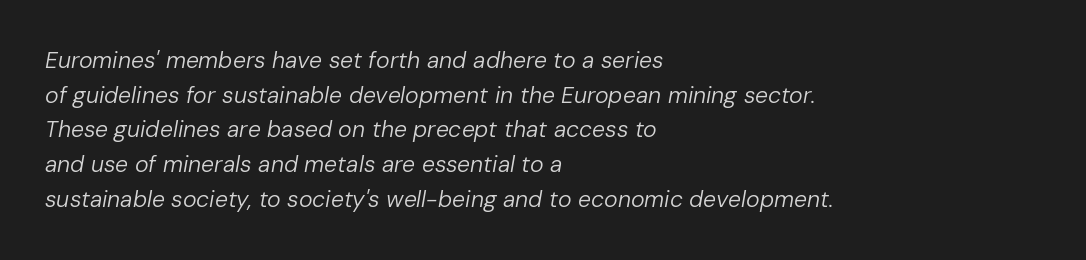
Is this a heavy cut? Hardly; it is regular or lighter. Between one letter and the next there's only the usual sliver of space. Which margin do the lines hug? The left one — the right edge is uneven. The axis of the letterforms is tilted away from vertical. The passage shown stacks its lines at a standard gap.
